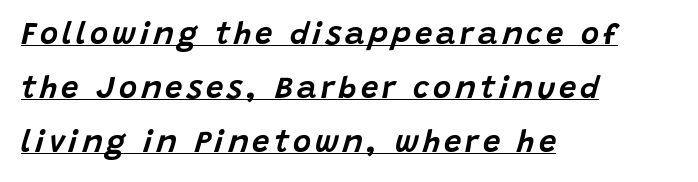
Q: Is the text italic (slanted)? A: Yes, it leans right by about 15 degrees.
Q: Is the text underlined? A: Yes.
Q: How is the paragraph aligned? A: Left-aligned.
Q: Width (condensed, normal, or wide)? A: Normal.
Q: Stroke contrast? A: Low.
Q: x-height? A: Large.
Q: Monospaced? A: No.
